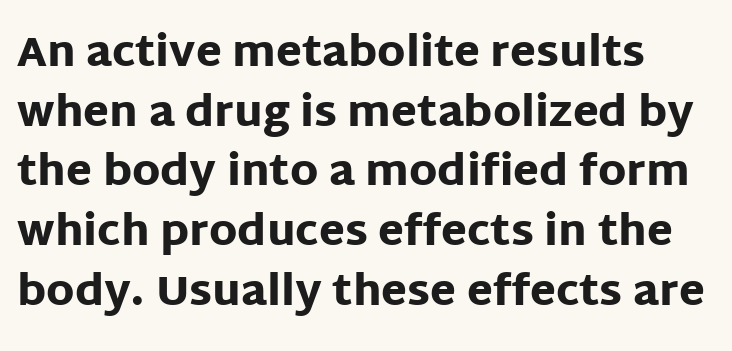
{"serif": "no", "italic": "no", "bold": "yes", "weight": "heavy", "width": "normal", "stroke_contrast": "low", "x_height": "large", "monospaced": "no", "underline": "no", "line_spacing": "normal", "line_spacing_ratio": 1.42, "letter_spacing": "normal", "letter_spacing_em": 0.0, "glyph_px": 42}
